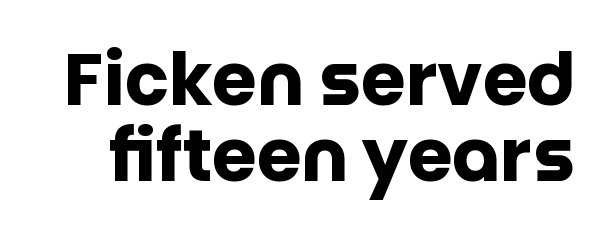
The image shows 72 px heavy sans-serif type, upright; set tight line spacing (1.06x), normal letter spacing, not underlined; low stroke contrast and a large x-height.
